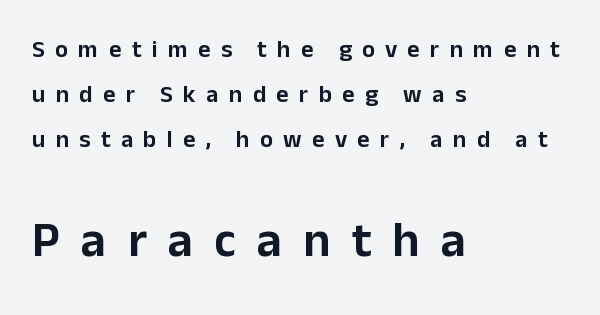
Q: Is the text italic (slanted)? A: No, it is upright.
Q: Is the typeface a serif or a sans-serif typeface? A: Sans-serif.
Q: Is the text underlined? A: No.
Q: How is the paragraph aligned? A: Left-aligned.
Q: Is the spacing between letters normal or unusually wide? A: Unusually wide.
Q: Which block of text is set in a larger size, the first (top) or the second (bottom)? A: The second (bottom) one.
Q: Width (condensed, normal, or wide)? A: Normal.
Q: Stroke contrast? A: Low.
Q: x-height? A: Medium.
Q: Monospaced? A: No.
